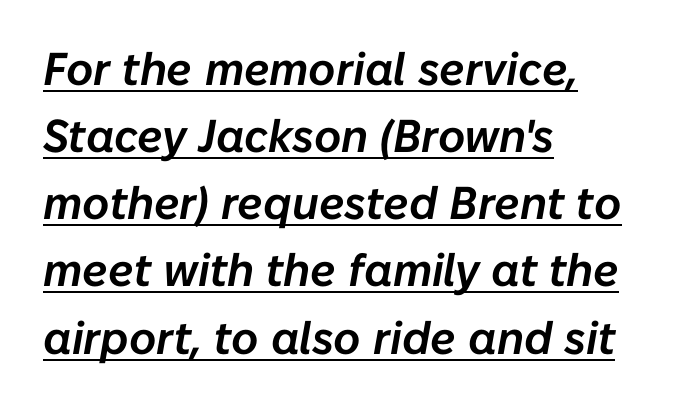
{"italic": "yes", "lean": "right", "slant_degrees": 10, "width": "normal", "stroke_contrast": "low", "x_height": "medium", "monospaced": "no", "underline": "yes", "align": "left", "line_spacing": "normal", "line_spacing_ratio": 1.46, "letter_spacing": "normal", "letter_spacing_em": 0.0, "glyph_px": 46}
